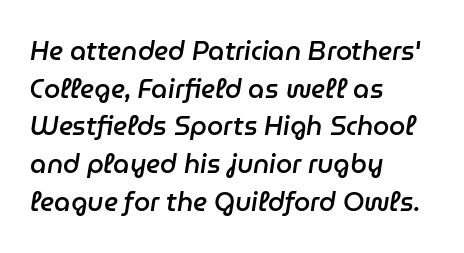
The image shows 26 px text type, italic (leaning right); set left-aligned, normal line spacing (1.45x), normal letter spacing, not underlined.
